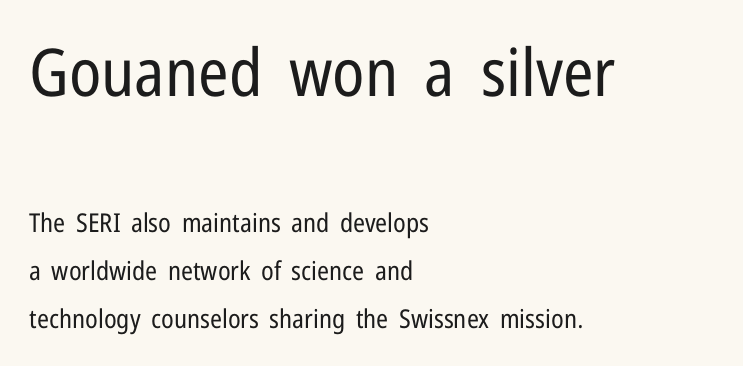
Q: Is the text bold? A: No.
Q: Is the text italic (slanted)? A: No, it is upright.
Q: Is the typeface a serif or a sans-serif typeface? A: Sans-serif.
Q: Is the text underlined? A: No.
Q: How is the paragraph aligned? A: Left-aligned.
Q: Is the spacing between letters normal or unusually wide? A: Normal.
Q: Which block of text is set in a larger size, the first (top) or the second (bottom)? A: The first (top) one.
Q: Width (condensed, normal, or wide)? A: Condensed.
Q: Stroke contrast? A: Low.
Q: x-height? A: Medium.
Q: Monospaced? A: No.
